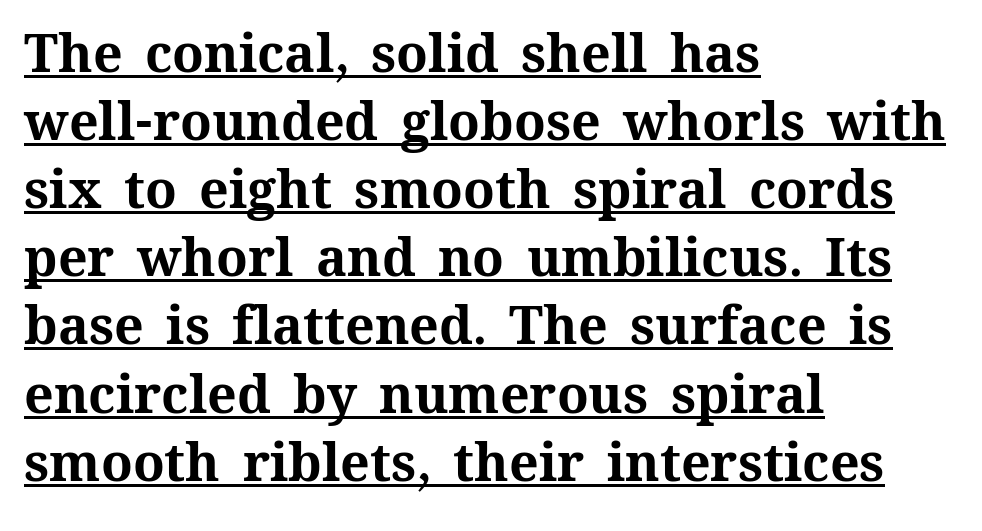
Spacing between characters is what you'd get straight out of the box. Looks like regular typesetting: each glyph gets only the width it needs. The letters are bold, with thick, heavy strokes. Line spacing here is normal.
